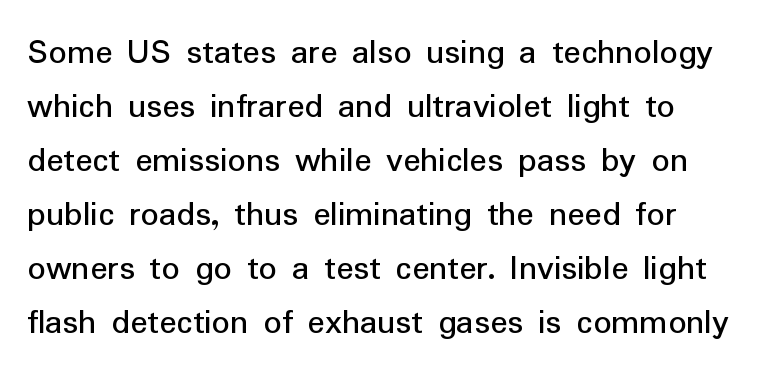
Type without underlining. The face looks like a standard text weight, possibly lighter. A sans-serif font was chosen for this passage. Whoever set this chose a conventional vertical rhythm.
